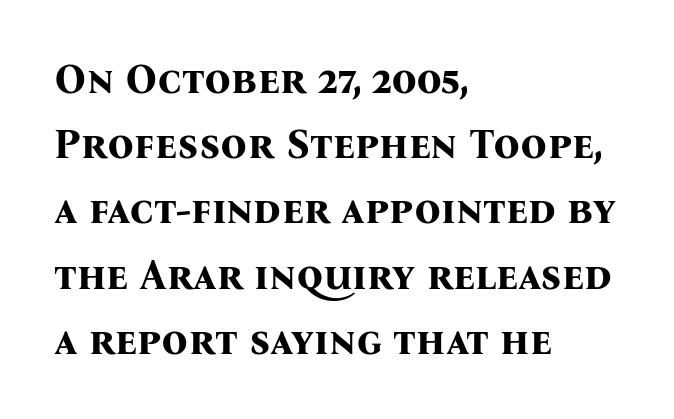
Q: Is the text bold? A: Yes.
Q: Is the text italic (slanted)? A: No, it is upright.
Q: Is the typeface a serif or a sans-serif typeface? A: Serif.
Q: Is the text underlined? A: No.
Q: How is the paragraph aligned? A: Left-aligned.
Q: Is the spacing between letters normal or unusually wide? A: Normal.
Q: Is the spacing between lines tight, normal or loose? A: Normal.
Q: Width (condensed, normal, or wide)? A: Normal.
Q: Stroke contrast? A: Medium.
Q: x-height? A: Medium.
Q: Monospaced? A: No.
